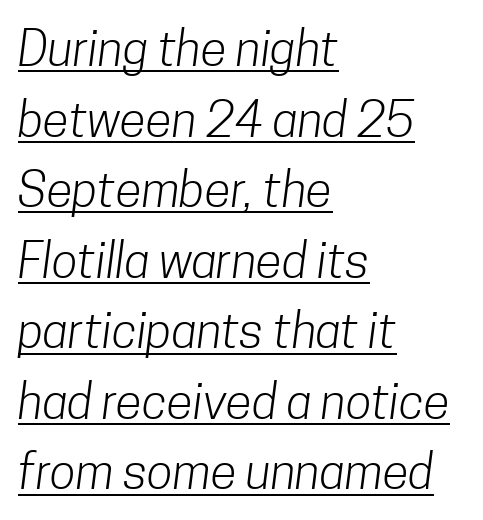
Q: Is the text bold? A: No.
Q: Is the typeface a serif or a sans-serif typeface? A: Sans-serif.
Q: Is the text underlined? A: Yes.
Q: How is the paragraph aligned? A: Left-aligned.
Q: Is the spacing between letters normal or unusually wide? A: Normal.
Q: Is the spacing between lines tight, normal or loose? A: Normal.
Q: Width (condensed, normal, or wide)? A: Condensed.
Q: Stroke contrast? A: Low.
Q: x-height? A: Medium.
Q: Monospaced? A: No.
